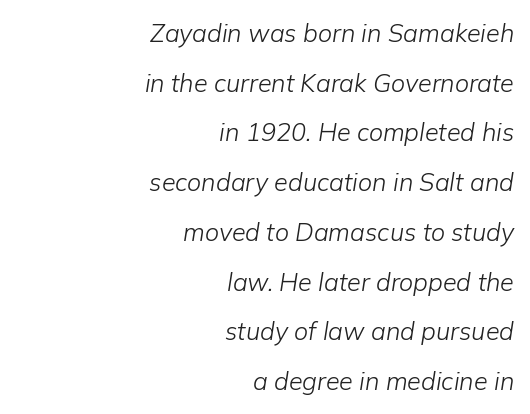
{"italic": "yes", "lean": "right", "slant_degrees": 9, "bold": "no", "underline": "no", "align": "right", "line_spacing": "loose", "line_spacing_ratio": 1.99, "letter_spacing": "normal", "letter_spacing_em": 0.0, "glyph_px": 25}
